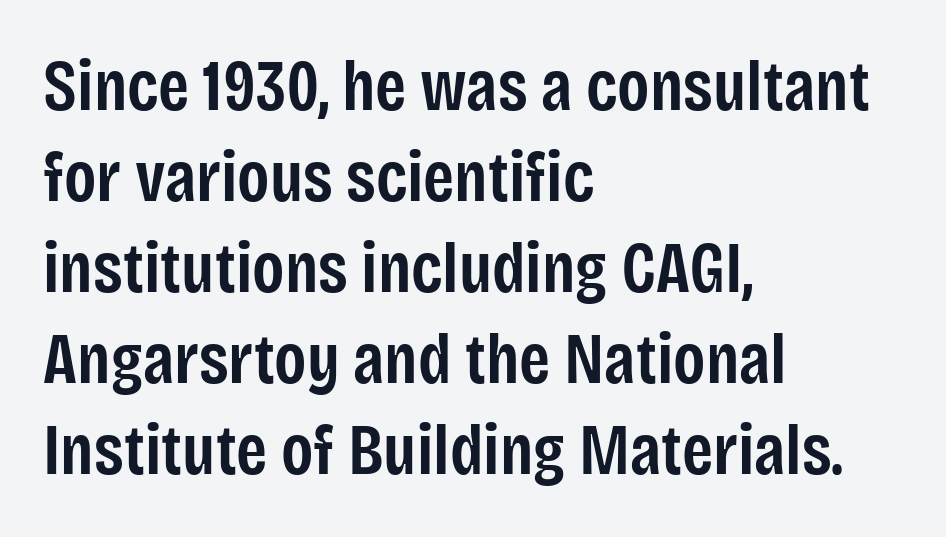
The image shows 71 px semibold, condensed sans-serif type, upright; set left-aligned, normal line spacing (1.28x), normal letter spacing, not underlined; low stroke contrast and a large x-height.
